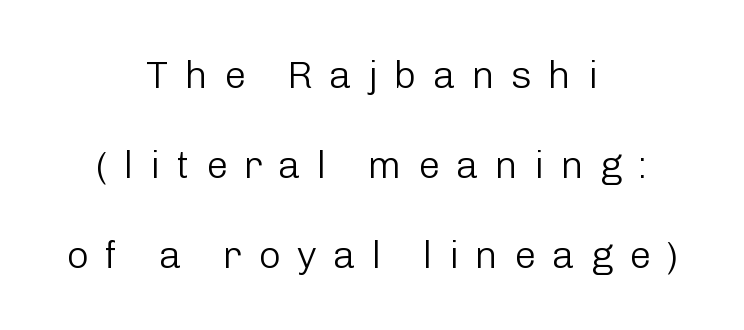
{"serif": "no", "italic": "no", "bold": "no", "weight": "light", "width": "normal", "stroke_contrast": "low", "x_height": "medium", "monospaced": "no", "underline": "no", "align": "center", "line_spacing": "loose", "line_spacing_ratio": 2.31, "letter_spacing": "wide", "letter_spacing_em": 0.41, "glyph_px": 39}
